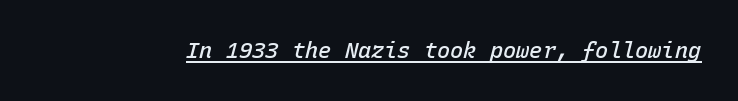
Letter spacing: default. In designer terms, the underline attribute is active on this setting. Slant detected: the letters are inclined. The font is running at a semibold setting, under full bold.
